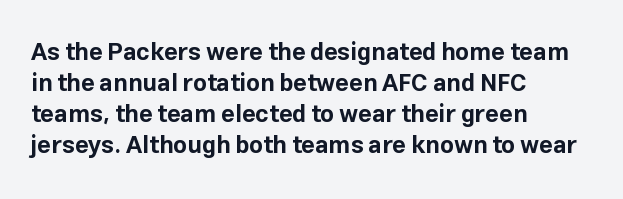
If you measured baseline to baseline, you'd find a middling distance. The specimen reads as upright at a glance. Glyph-to-glyph distance matches everyday printed text. Heavy, bold letterforms. Each row of text sits above clean, open space.
